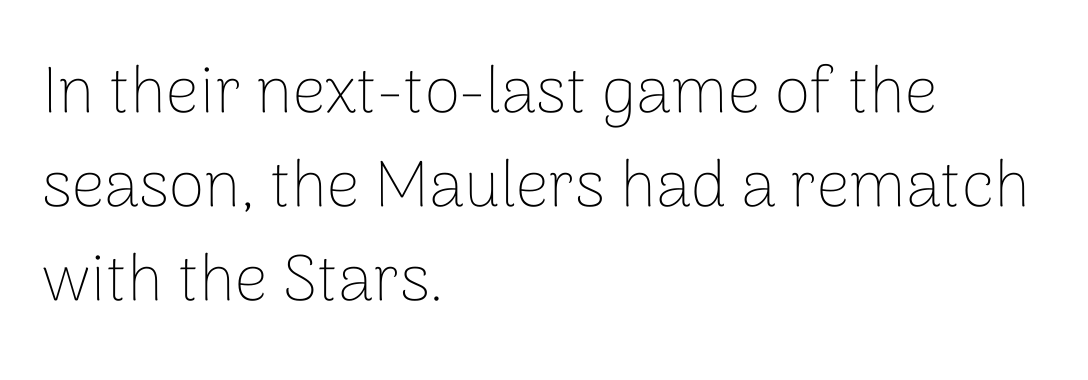
The image shows 65 px thin sans-serif type, upright; set left-aligned, normal line spacing (1.45x), normal letter spacing, not underlined; low stroke contrast and a medium x-height.
